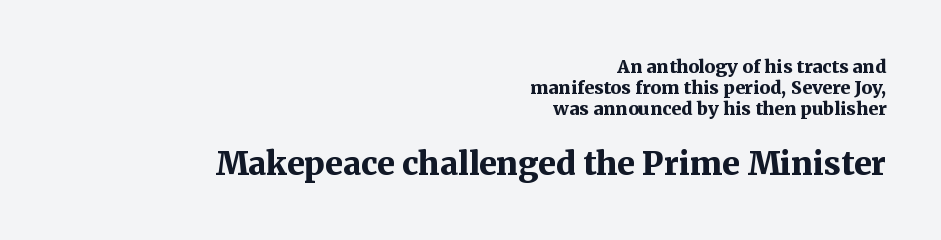
The letters sit at their default tracking, neither squeezed nor spread. This rendering features lettering with no underline. This sample is right-justified, so line beginnings fall wherever the words allow. Font category for this specimen: serif.
